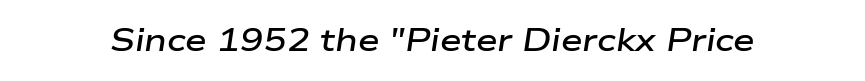
Plain, unruled lines of type. Quick note: italic. This sample uses plain, unmodified letter spacing. The glyphs have the mass of a demibold cut, below bold. These lines are rendered in a variable-pitch font.
